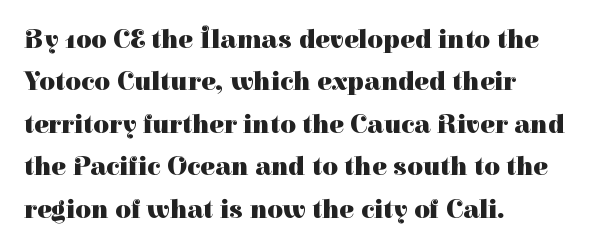
The image shows 27 px bold type, upright; set left-aligned, normal line spacing (1.57x), normal letter spacing, not underlined.
